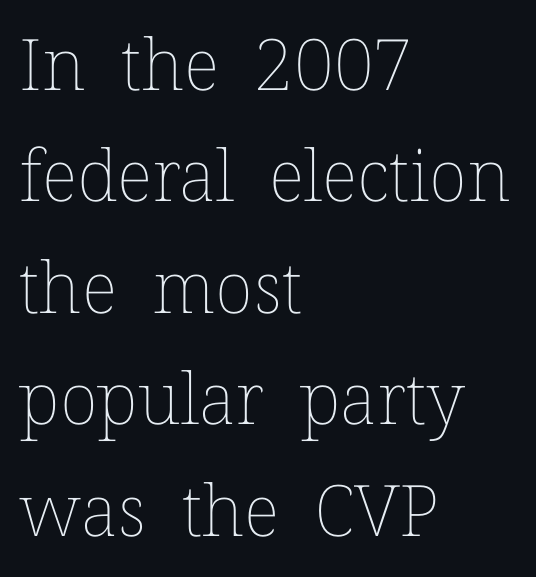
Q: Is the text bold? A: No.
Q: Is the text italic (slanted)? A: No, it is upright.
Q: Is the text underlined? A: No.
Q: How is the paragraph aligned? A: Left-aligned.
Q: Is the spacing between letters normal or unusually wide? A: Normal.
Q: Is the spacing between lines tight, normal or loose? A: Normal.
Q: Width (condensed, normal, or wide)? A: Normal.
Q: Stroke contrast? A: Low.
Q: x-height? A: Medium.
Q: Monospaced? A: No.
